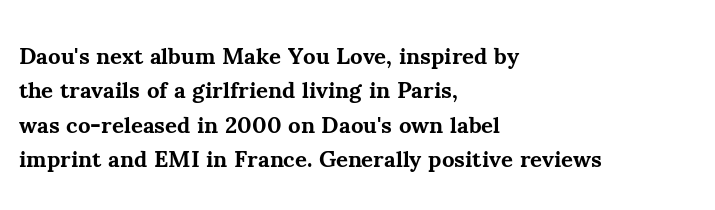
The space directly below the letters is spotless. Interline gaps are of average width in this sample. Ascenders rise straight up at ninety degrees. The rendering anchors every line to the left-hand side. The horizontal fit of the characters is conventional and even. The sample has been set heavy, in full bold.
